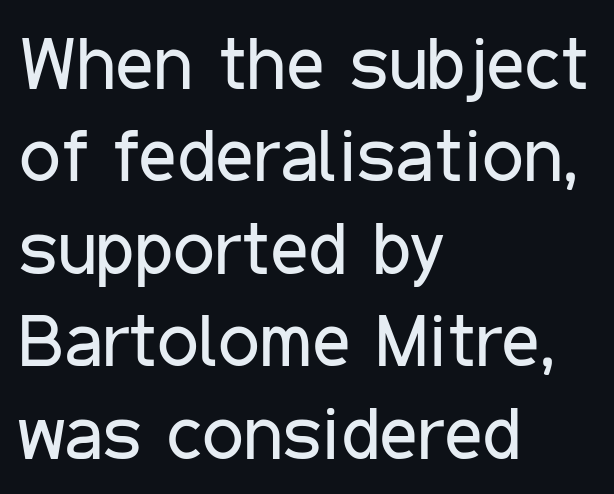
Q: Is the text bold? A: No.
Q: Is the text italic (slanted)? A: No, it is upright.
Q: Is the typeface a serif or a sans-serif typeface? A: Sans-serif.
Q: Is the text underlined? A: No.
Q: How is the paragraph aligned? A: Left-aligned.
Q: Is the spacing between letters normal or unusually wide? A: Normal.
Q: Is the spacing between lines tight, normal or loose? A: Normal.
Q: Width (condensed, normal, or wide)? A: Condensed.
Q: Stroke contrast? A: Low.
Q: x-height? A: Medium.
Q: Monospaced? A: No.
